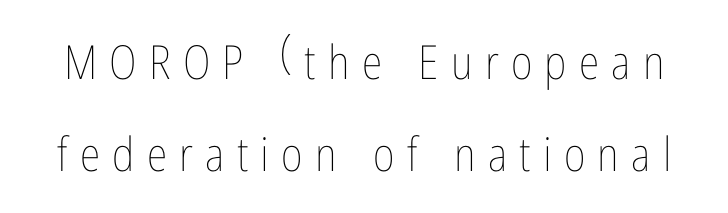
The image shows 47 px thin, condensed type, upright; set loose line spacing (1.95x), unusually wide letter spacing (+0.26 em), not underlined; low stroke contrast and a medium x-height.
